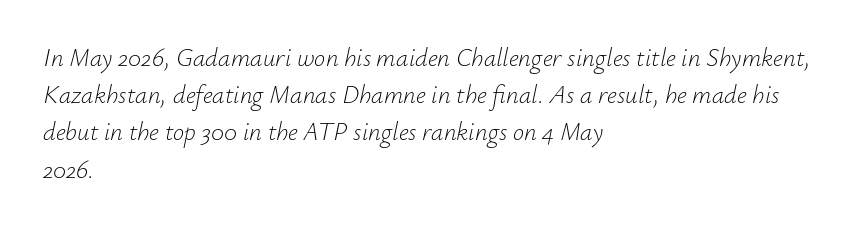
The image shows 25 px text type, italic (leaning right); set left-aligned, normal line spacing (1.49x), normal letter spacing, not underlined.
